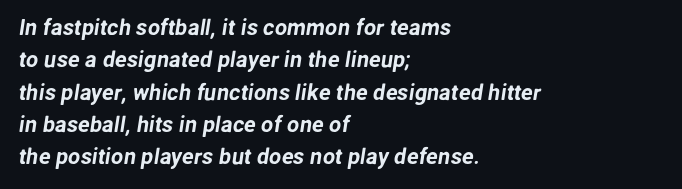
{"underline": "no", "align": "left", "line_spacing": "normal", "line_spacing_ratio": 1.47, "letter_spacing": "normal", "letter_spacing_em": 0.0, "glyph_px": 22}
